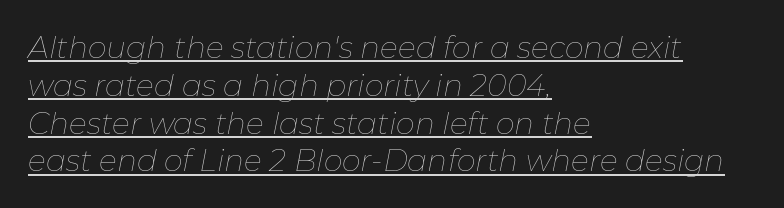
The image shows 30 px thin type, italic (leaning right); set left-aligned, normal line spacing (1.26x), normal letter spacing, underlined; low stroke contrast and a medium x-height.
